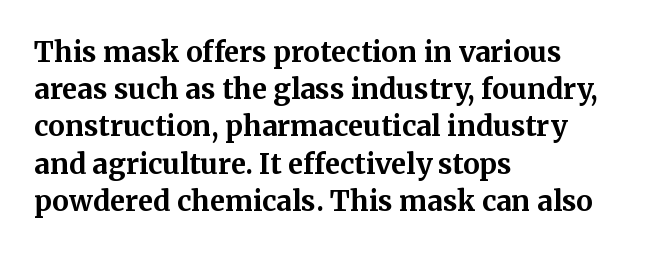
The image shows 28 px bold serif type, upright; set left-aligned, normal line spacing (1.33x), normal letter spacing, not underlined; medium stroke contrast and a medium x-height.
